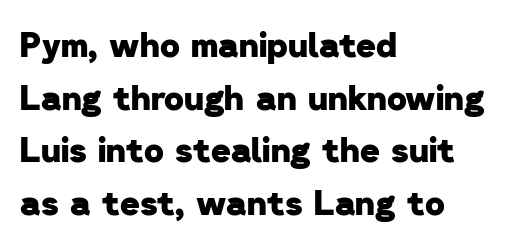
Q: Is the text bold? A: Yes.
Q: Is the typeface a serif or a sans-serif typeface? A: Sans-serif.
Q: Is the text underlined? A: No.
Q: How is the paragraph aligned? A: Left-aligned.
Q: Is the spacing between letters normal or unusually wide? A: Normal.
Q: Is the spacing between lines tight, normal or loose? A: Normal.
Q: Width (condensed, normal, or wide)? A: Normal.
Q: Stroke contrast? A: Low.
Q: x-height? A: Medium.
Q: Monospaced? A: No.
